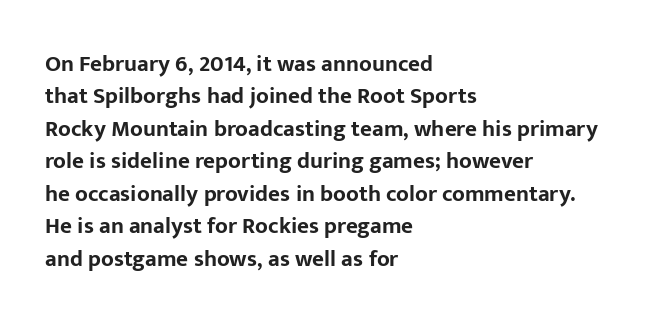
Q: Is the text bold? A: Yes.
Q: Is the text italic (slanted)? A: No, it is upright.
Q: Is the text underlined? A: No.
Q: How is the paragraph aligned? A: Left-aligned.
Q: Is the spacing between letters normal or unusually wide? A: Normal.
Q: Is the spacing between lines tight, normal or loose? A: Normal.
